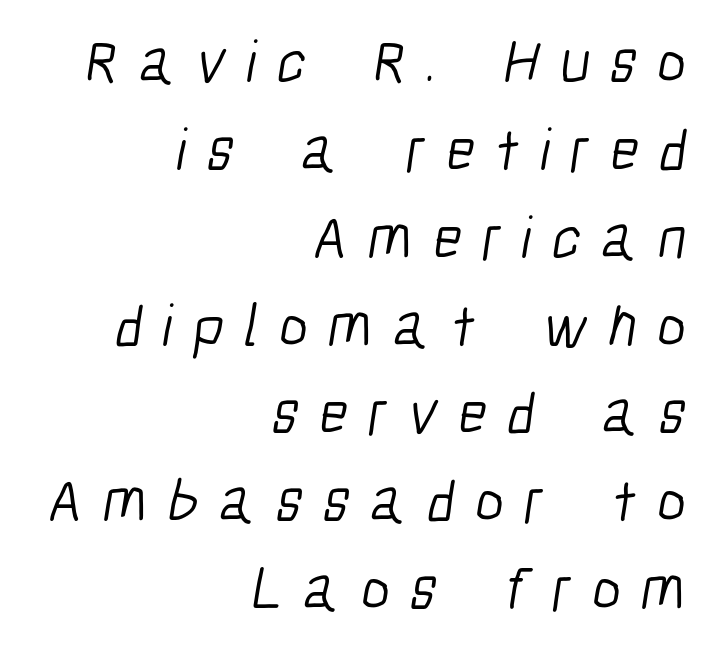
{"serif": "no", "bold": "no", "weight": "light", "width": "condensed", "stroke_contrast": "low", "x_height": "medium", "monospaced": "no", "underline": "no", "align": "right", "line_spacing": "normal", "line_spacing_ratio": 1.44, "letter_spacing": "wide", "letter_spacing_em": 0.33, "glyph_px": 61}
